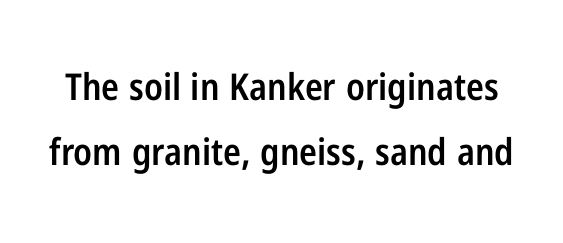
Q: Is the text bold? A: Semi-bold.
Q: Is the text italic (slanted)? A: No, it is upright.
Q: Is the typeface a serif or a sans-serif typeface? A: Sans-serif.
Q: Is the text underlined? A: No.
Q: Is the spacing between letters normal or unusually wide? A: Normal.
Q: Width (condensed, normal, or wide)? A: Condensed.
Q: Stroke contrast? A: Low.
Q: x-height? A: Medium.
Q: Monospaced? A: No.
